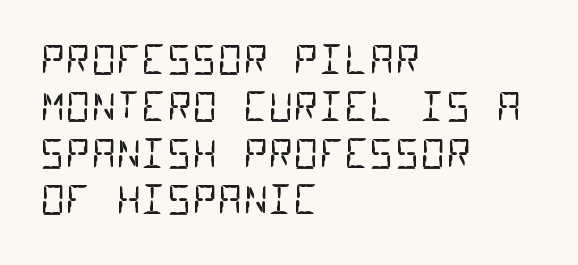
Q: Is the text bold? A: No.
Q: Is the typeface a serif or a sans-serif typeface? A: Sans-serif.
Q: Is the text underlined? A: No.
Q: How is the paragraph aligned? A: Left-aligned.
Q: Is the spacing between letters normal or unusually wide? A: Normal.
Q: Width (condensed, normal, or wide)? A: Condensed.
Q: Stroke contrast? A: Low.
Q: x-height? A: Large.
Q: Monospaced? A: Yes.
